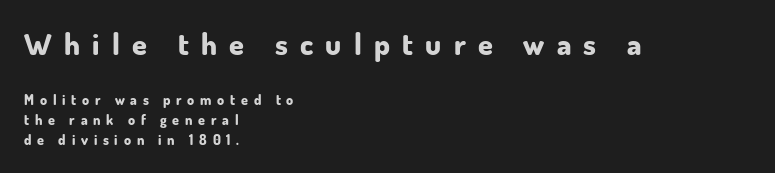
Q: Is the text bold? A: Yes.
Q: Is the text italic (slanted)? A: No, it is upright.
Q: Is the typeface a serif or a sans-serif typeface? A: Sans-serif.
Q: Is the text underlined? A: No.
Q: How is the paragraph aligned? A: Left-aligned.
Q: Is the spacing between letters normal or unusually wide? A: Unusually wide.
Q: Is the spacing between lines tight, normal or loose? A: Normal.
Q: Which block of text is set in a larger size, the first (top) or the second (bottom)? A: The first (top) one.
Q: Width (condensed, normal, or wide)? A: Normal.
Q: Stroke contrast? A: Low.
Q: x-height? A: Small.
Q: Monospaced? A: No.
